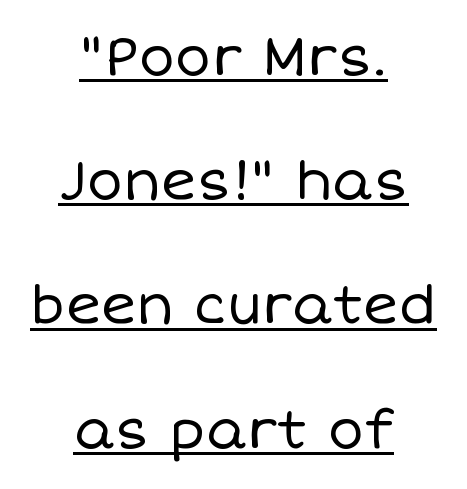
In designer terms, the underline attribute is active on this setting. Alignment: centered. This is the regular roman posture of the typeface. The leading is generous, giving the passage an open texture. Caption: face not bold, strokes unweighted.
